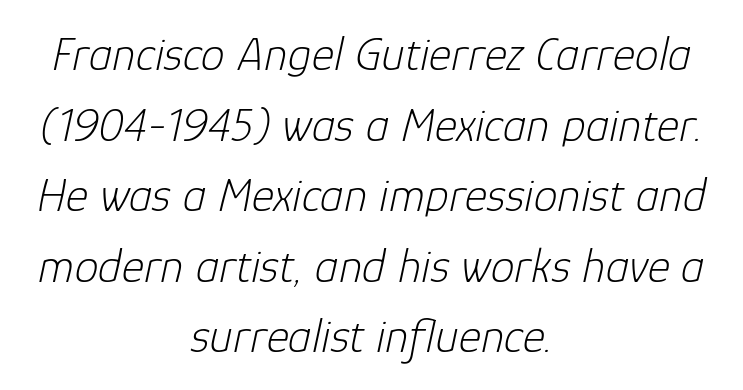
Beneath every word, the page is bare. Stems here are at most as thick as an everyday book face. In CSS terms this would be text-align: center. These lines are rendered in a variable-pitch font.
